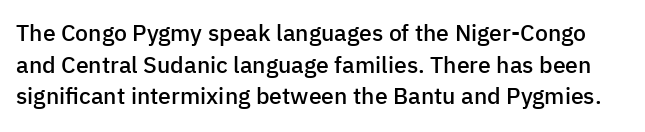
Q: Is the text bold? A: Semi-bold.
Q: Is the text italic (slanted)? A: No, it is upright.
Q: Is the text underlined? A: No.
Q: Is the spacing between letters normal or unusually wide? A: Normal.
Q: Is the spacing between lines tight, normal or loose? A: Normal.
